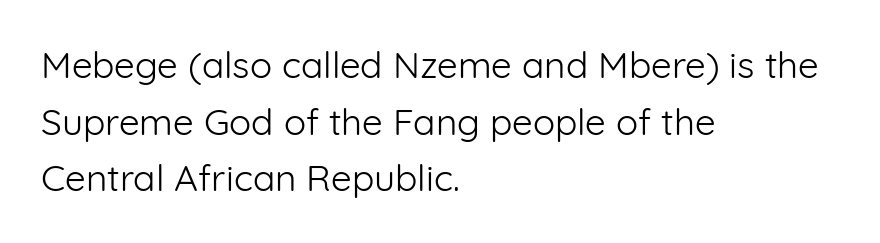
The image shows 37 px light sans-serif type, upright; set left-aligned, normal line spacing (1.53x), normal letter spacing, not underlined; low stroke contrast and a medium x-height.
